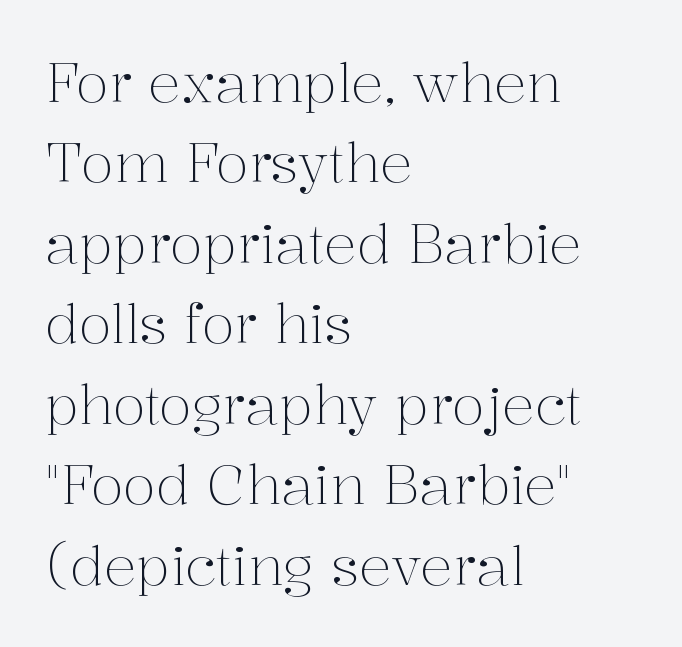
Just letters on the line, the space beneath them empty. The horizontal fit of the characters is conventional and even. Italic: no, the glyphs are upright roman. Unlike a clean sans, this face finishes its strokes with serifs. Caption: multi-line text, flush left, ragged right. These lines are rendered in a variable-pitch font.
